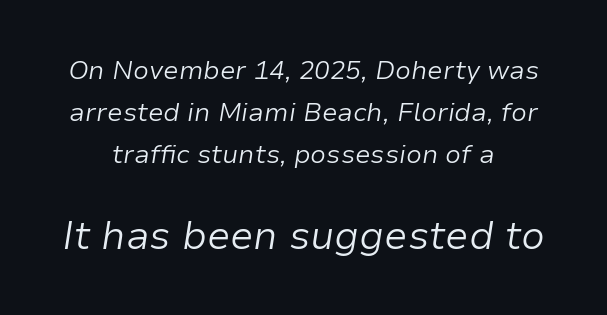
{"italic": "yes", "lean": "right", "slant_degrees": 9, "bold": "no", "weight": "light", "width": "normal", "stroke_contrast": "low", "x_height": "medium", "monospaced": "no", "underline": "no", "line_spacing": "normal", "line_spacing_ratio": 1.61, "letter_spacing": "normal", "letter_spacing_em": 0.0, "larger_block": "second", "size_ratio": 1.5, "glyph_px": 39}
